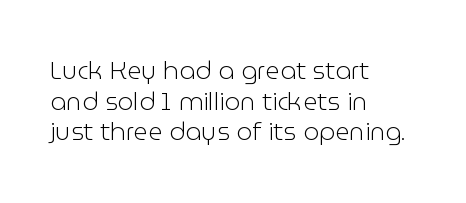
{"italic": "no", "bold": "no", "underline": "no", "align": "left", "line_spacing_ratio": 1.23, "letter_spacing": "normal", "letter_spacing_em": 0.0, "glyph_px": 25}
